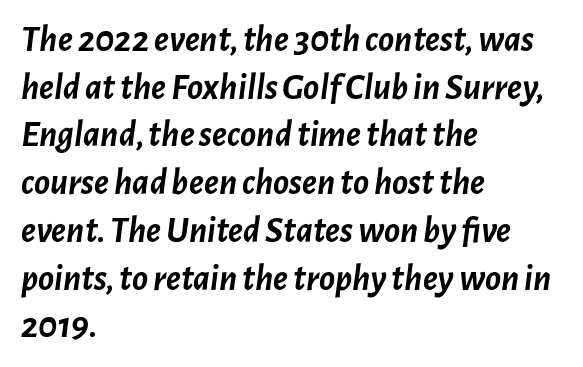
Only glyphs here, with clear space below each row. Caption: multi-line text, flush left, ragged right. Students, observe: this is what conventionally led text looks like. You could not count columns in this text — the font is proportionally spaced. This is heavy type, rendered in bold.
